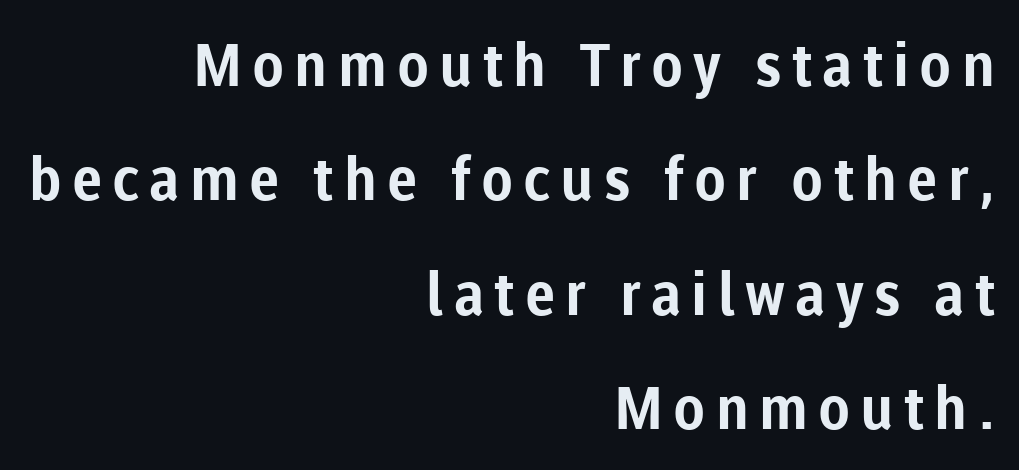
A bare baseline throughout the passage. A roman cut, with each character standing at attention. This sample is right-justified, so line beginnings fall wherever the words allow. The lines are spread far apart with generous leading. Note the varied advance widths — an 'i' is clearly narrower than an 'm'.
